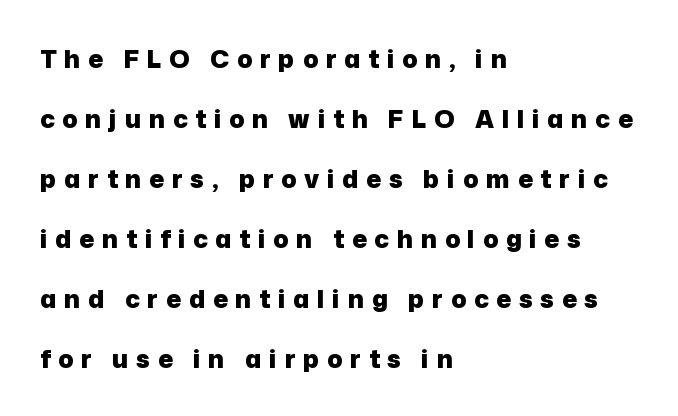
Q: Is the text bold? A: Yes.
Q: Is the text italic (slanted)? A: No, it is upright.
Q: Is the text underlined? A: No.
Q: How is the paragraph aligned? A: Left-aligned.
Q: Is the spacing between letters normal or unusually wide? A: Unusually wide.
Q: Is the spacing between lines tight, normal or loose? A: Loose.
